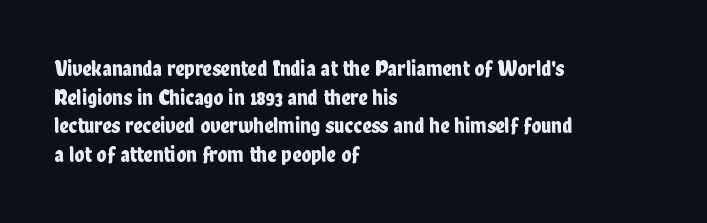
The image shows 23 px text type, upright; set left-aligned, normal line spacing (1.25x), normal letter spacing, not underlined.
